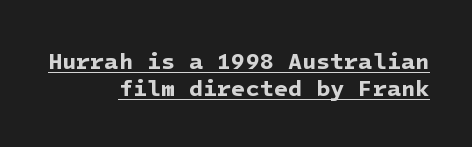
The image shows 23 px bold type; set right-aligned, line spacing 1.18x, normal letter spacing, underlined.
